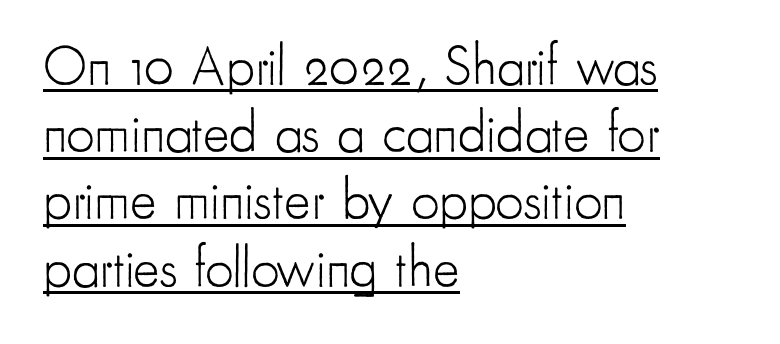
The image shows 56 px light, condensed sans-serif type, upright; set left-aligned, line spacing 1.2x, normal letter spacing, underlined; low stroke contrast and a small x-height.
